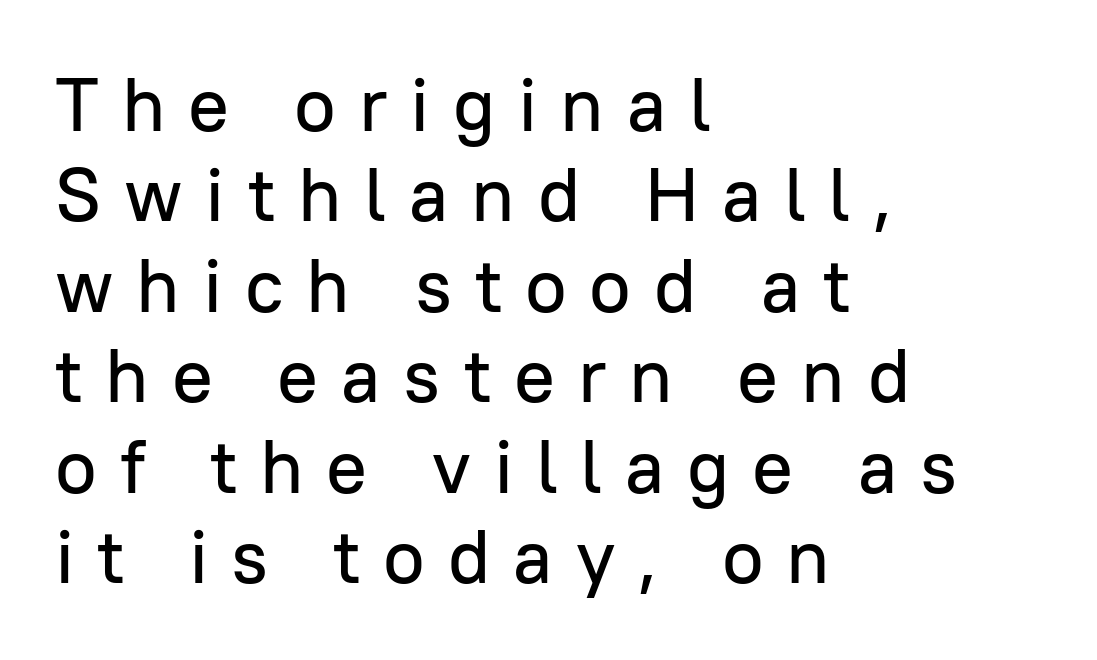
Q: Is the text italic (slanted)? A: No, it is upright.
Q: Is the typeface a serif or a sans-serif typeface? A: Sans-serif.
Q: Is the text underlined? A: No.
Q: How is the paragraph aligned? A: Left-aligned.
Q: Is the spacing between letters normal or unusually wide? A: Unusually wide.
Q: Width (condensed, normal, or wide)? A: Normal.
Q: Stroke contrast? A: Low.
Q: x-height? A: Medium.
Q: Monospaced? A: No.
